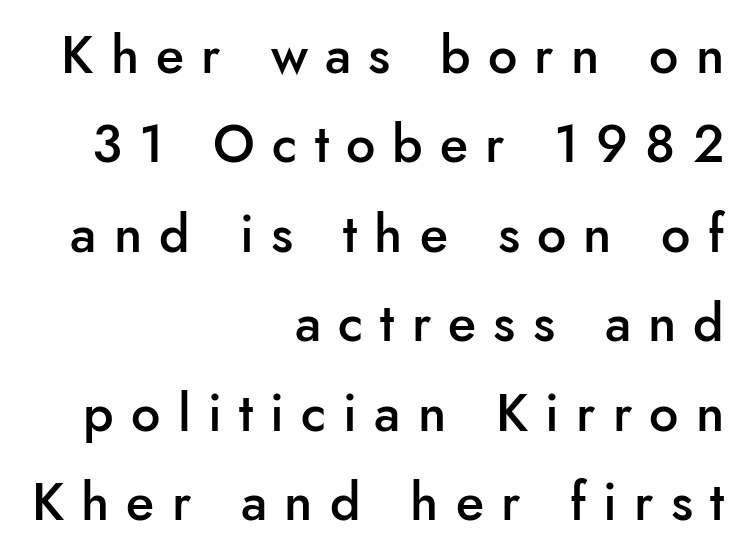
{"serif": "no", "italic": "no", "bold": "semi", "weight": "semibold", "width": "normal", "stroke_contrast": "low", "x_height": "small", "monospaced": "no", "underline": "no", "align": "right", "line_spacing_ratio": 1.72, "letter_spacing": "wide", "letter_spacing_em": 0.33, "glyph_px": 52}
